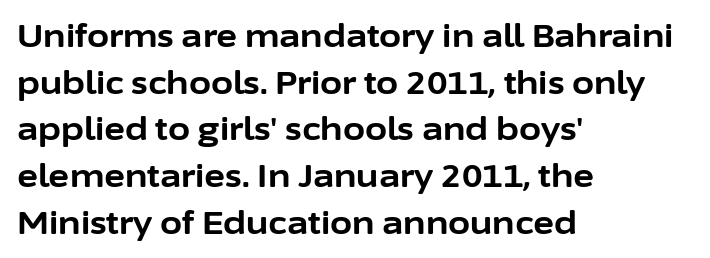
{"serif": "no", "italic": "no", "bold": "yes", "weight": "bold", "width": "normal", "stroke_contrast": "low", "x_height": "medium", "monospaced": "no", "underline": "no", "align": "left", "line_spacing": "normal", "line_spacing_ratio": 1.46, "letter_spacing": "normal", "letter_spacing_em": 0.0, "glyph_px": 32}
